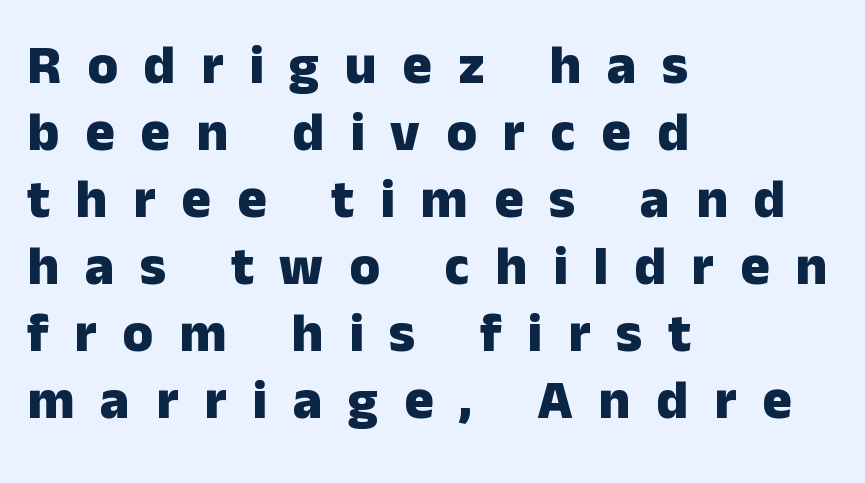
Q: Is the text bold? A: Yes.
Q: Is the text italic (slanted)? A: No, it is upright.
Q: Is the typeface a serif or a sans-serif typeface? A: Sans-serif.
Q: Is the text underlined? A: No.
Q: How is the paragraph aligned? A: Left-aligned.
Q: Is the spacing between letters normal or unusually wide? A: Unusually wide.
Q: Width (condensed, normal, or wide)? A: Normal.
Q: Stroke contrast? A: Low.
Q: x-height? A: Medium.
Q: Monospaced? A: No.
